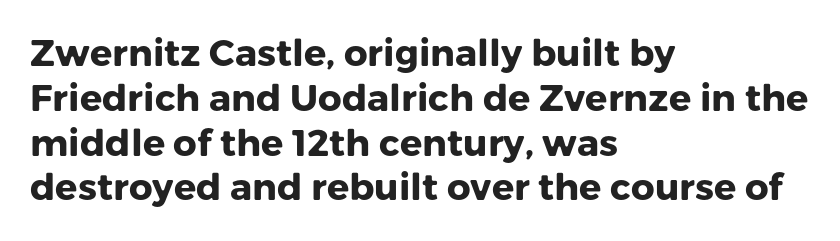
{"serif": "no", "italic": "no", "bold": "yes", "weight": "heavy", "width": "normal", "stroke_contrast": "low", "x_height": "medium", "monospaced": "no", "underline": "no", "align": "left", "line_spacing_ratio": 1.21, "letter_spacing": "normal", "letter_spacing_em": 0.0, "glyph_px": 37}
